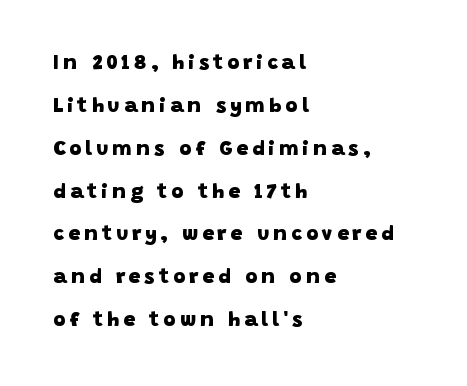
{"bold": "yes", "underline": "no", "align": "left", "line_spacing": "loose", "line_spacing_ratio": 2.04, "glyph_px": 21}
